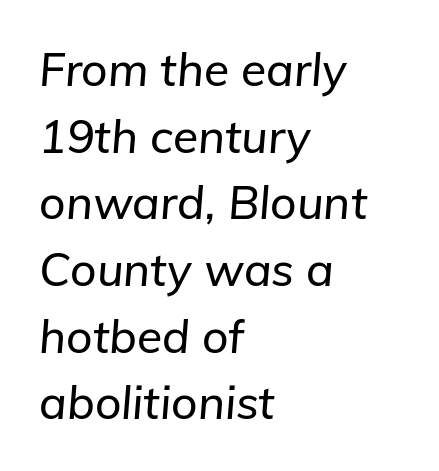
{"italic": "yes", "lean": "right", "slant_degrees": 5, "width": "normal", "stroke_contrast": "low", "x_height": "medium", "monospaced": "no", "underline": "no", "align": "left", "line_spacing": "normal", "line_spacing_ratio": 1.45, "letter_spacing": "normal", "letter_spacing_em": 0.0, "glyph_px": 46}
